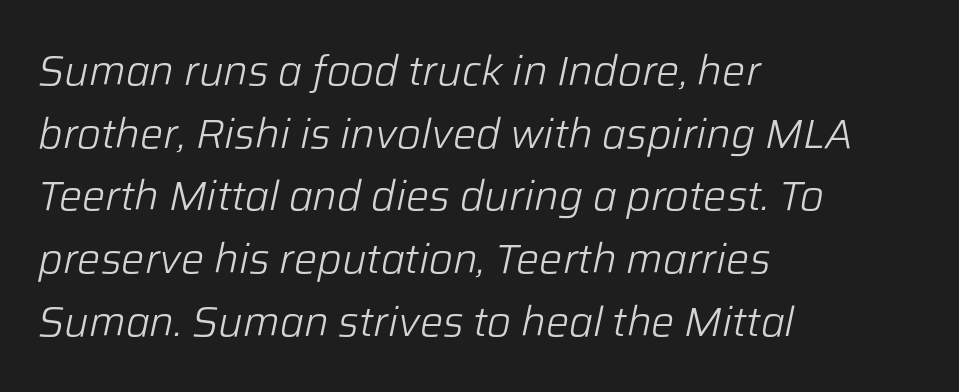
The image shows 41 px light type, italic (leaning right); set left-aligned, normal line spacing (1.53x), normal letter spacing, not underlined; low stroke contrast and a medium x-height.
